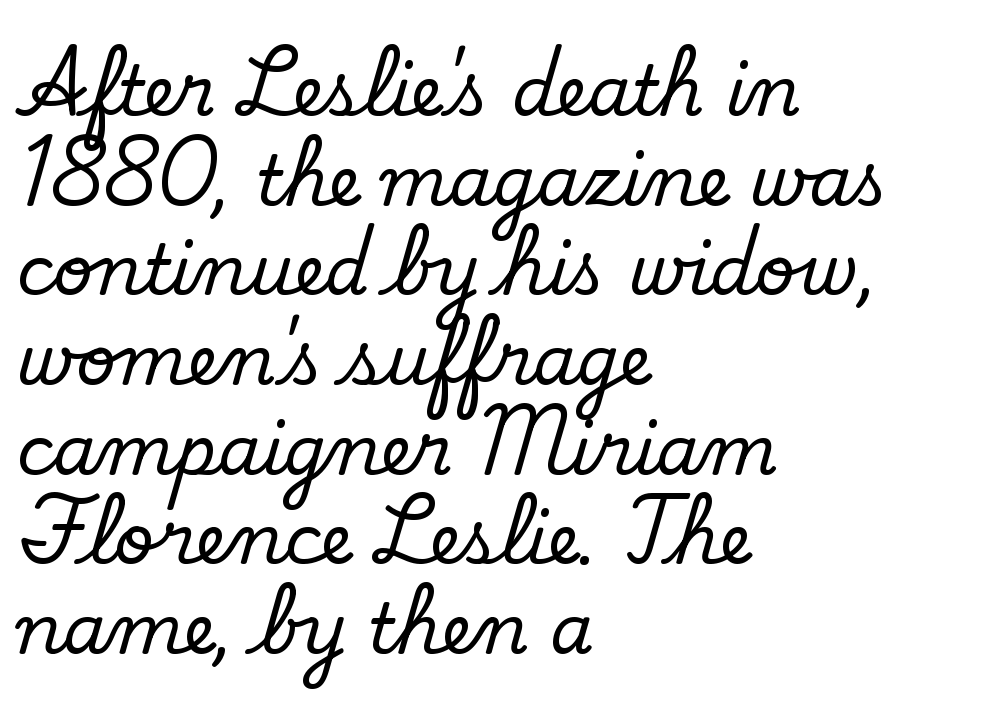
The image shows 69 px serif type; set left-aligned, normal line spacing (1.3x), normal letter spacing, not underlined; low stroke contrast and a small x-height.
